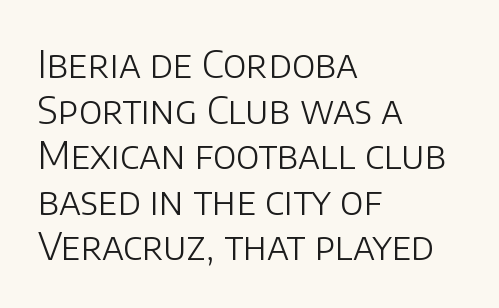
The image shows 38 px light sans-serif type, upright; set left-aligned, line spacing 1.2x, normal letter spacing, not underlined; low stroke contrast and a large x-height.
